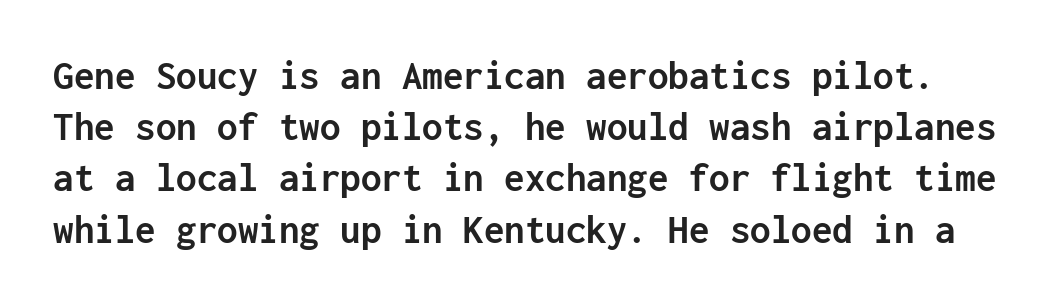
Posture: upright roman. Letters rest on an invisible, unmarked baseline. Each letter, wide or thin by design, is forced into the same width here. The vertical gap from one line to the next is medium.
